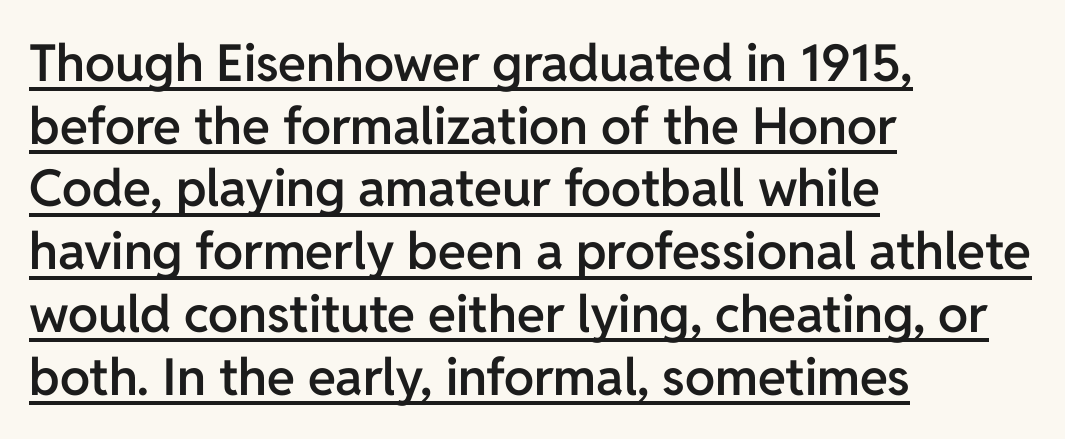
{"serif": "no", "italic": "no", "bold": "semi", "weight": "semibold", "width": "normal", "stroke_contrast": "low", "x_height": "medium", "monospaced": "no", "underline": "yes", "align": "left", "line_spacing_ratio": 1.23, "letter_spacing": "normal", "letter_spacing_em": 0.0, "glyph_px": 51}
